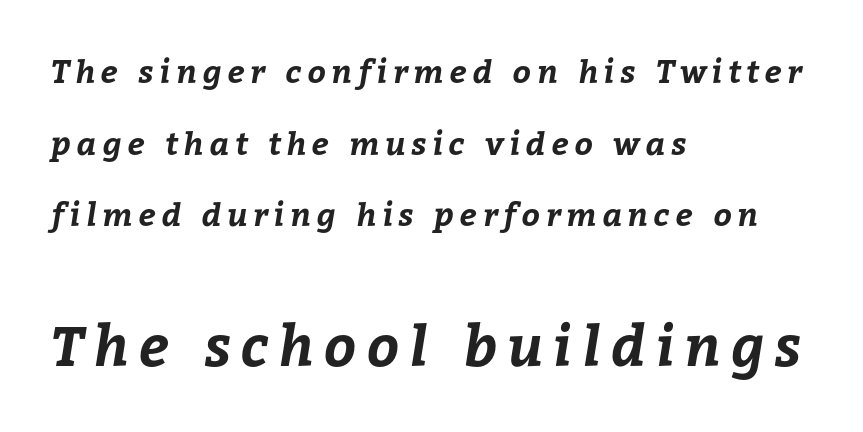
Q: Is the text bold? A: Yes.
Q: Is the text underlined? A: No.
Q: How is the paragraph aligned? A: Left-aligned.
Q: Is the spacing between lines tight, normal or loose? A: Loose.
Q: Which block of text is set in a larger size, the first (top) or the second (bottom)? A: The second (bottom) one.
Q: Width (condensed, normal, or wide)? A: Normal.
Q: Stroke contrast? A: Low.
Q: x-height? A: Medium.
Q: Monospaced? A: No.
